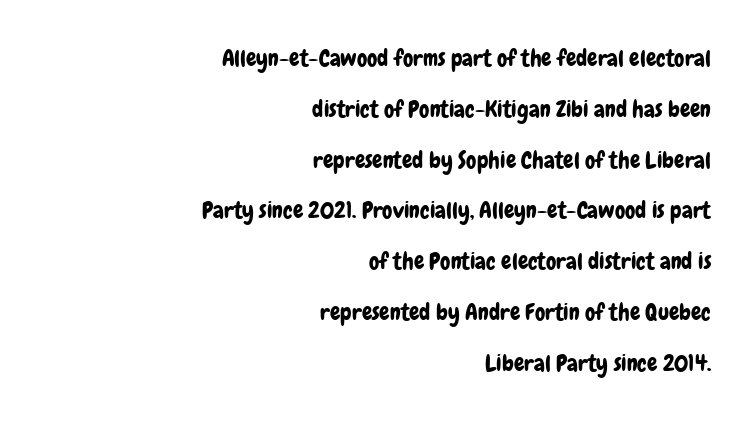
These lines stand farther apart than default settings would place them. The setting favours the right margin, as signatures and pull-quotes sometimes do. The rendering keeps characters at their native spacing. Letters rest on an invisible, unmarked baseline. This is roman type, the default non-slanted kind.
